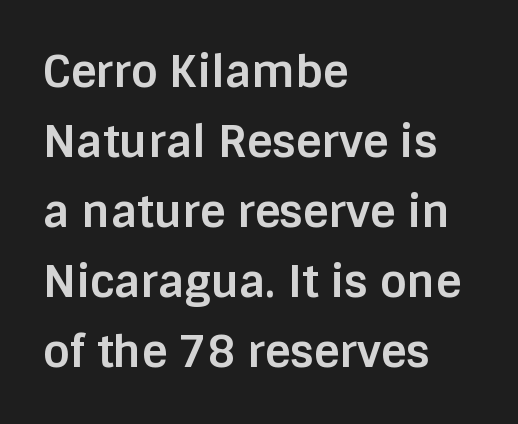
{"serif": "no", "italic": "no", "bold": "yes", "weight": "bold", "width": "normal", "stroke_contrast": "low", "x_height": "large", "monospaced": "no", "underline": "no", "align": "left", "line_spacing": "normal", "line_spacing_ratio": 1.59, "letter_spacing": "normal", "letter_spacing_em": 0.0, "glyph_px": 44}
